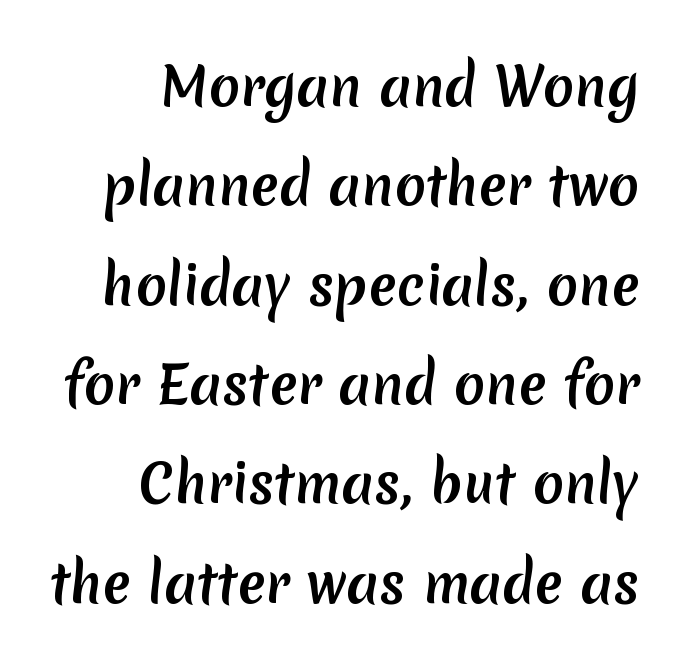
The image shows 52 px semibold sans-serif type; set right-aligned, loose line spacing (1.91x), normal letter spacing, not underlined; low stroke contrast and a medium x-height.
